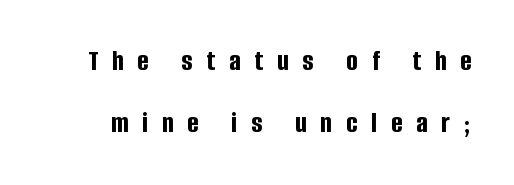
Q: Is the text bold? A: Yes.
Q: Is the text italic (slanted)? A: No, it is upright.
Q: Is the typeface a serif or a sans-serif typeface? A: Sans-serif.
Q: Is the text underlined? A: No.
Q: Is the spacing between letters normal or unusually wide? A: Unusually wide.
Q: Is the spacing between lines tight, normal or loose? A: Loose.
Q: Width (condensed, normal, or wide)? A: Condensed.
Q: Stroke contrast? A: Low.
Q: x-height? A: Large.
Q: Monospaced? A: No.
